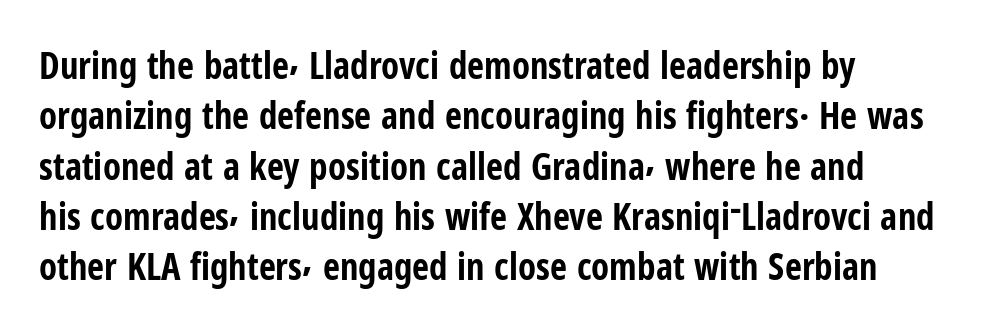
The image shows 37 px bold, condensed sans-serif type, upright; set normal line spacing (1.36x), normal letter spacing, not underlined; low stroke contrast and a medium x-height.
